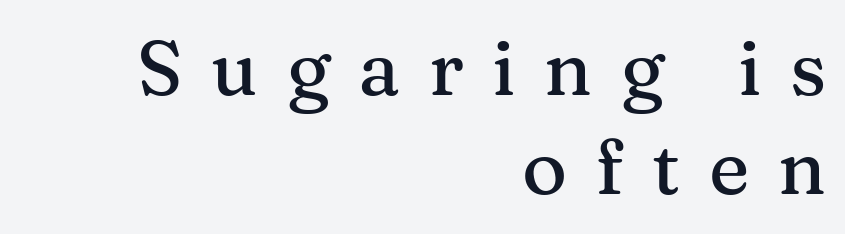
Q: Is the text italic (slanted)? A: No, it is upright.
Q: Is the typeface a serif or a sans-serif typeface? A: Serif.
Q: Is the text underlined? A: No.
Q: How is the paragraph aligned? A: Right-aligned.
Q: Is the spacing between letters normal or unusually wide? A: Unusually wide.
Q: Is the spacing between lines tight, normal or loose? A: Normal.
Q: Width (condensed, normal, or wide)? A: Normal.
Q: Stroke contrast? A: Medium.
Q: x-height? A: Medium.
Q: Monospaced? A: No.
